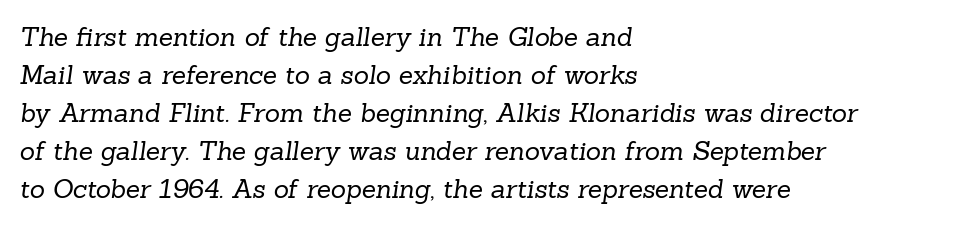
Q: Is the text bold? A: No.
Q: Is the text underlined? A: No.
Q: How is the paragraph aligned? A: Left-aligned.
Q: Is the spacing between letters normal or unusually wide? A: Normal.
Q: Is the spacing between lines tight, normal or loose? A: Normal.
